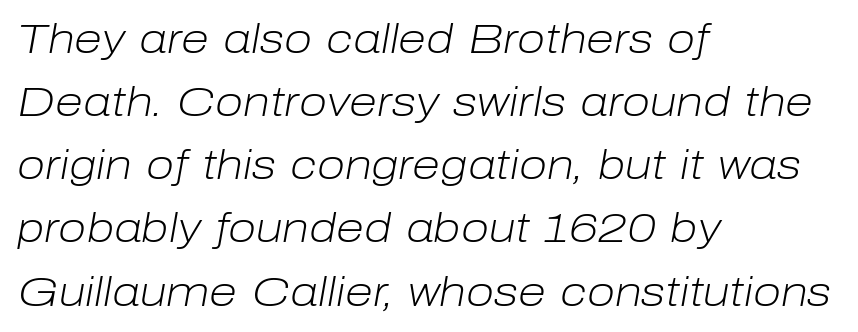
There's an unmistakable incline to the writing here. Looks like regular typesetting: each glyph gets only the width it needs. The strokes carry an ordinary text weight at most. The glyphs are unaccompanied by any horizontal stroke below them. Is the block centered? No — it sits flush against the left margin. Baseline-to-baseline distance is the conventional proportion of letter height.
